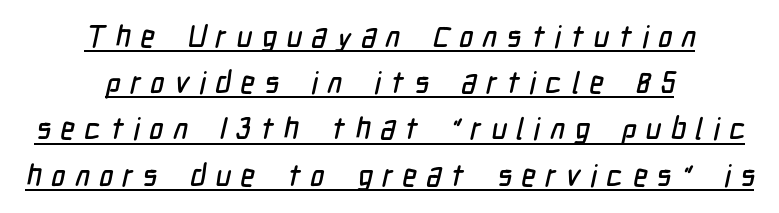
{"serif": "no", "width": "condensed", "stroke_contrast": "low", "x_height": "medium", "monospaced": "no", "underline": "yes", "align": "center", "line_spacing": "normal", "line_spacing_ratio": 1.54, "letter_spacing": "wide", "letter_spacing_em": 0.32, "glyph_px": 30}
